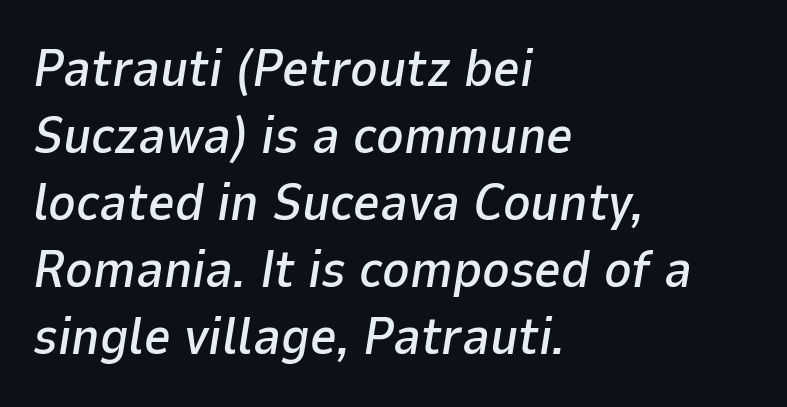
The image shows 52 px text type, italic (leaning right); set left-aligned, normal line spacing (1.29x), normal letter spacing, not underlined; low stroke contrast and a medium x-height.
